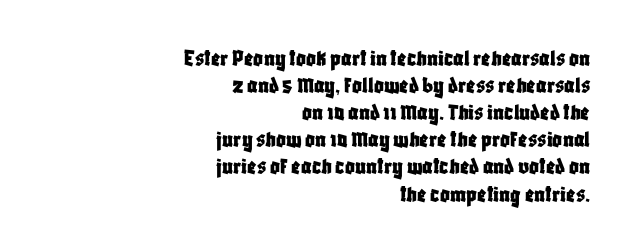
{"italic": "no", "underline": "no", "align": "right", "line_spacing": "tight", "line_spacing_ratio": 1.13, "letter_spacing": "normal", "letter_spacing_em": 0.0, "glyph_px": 24}
